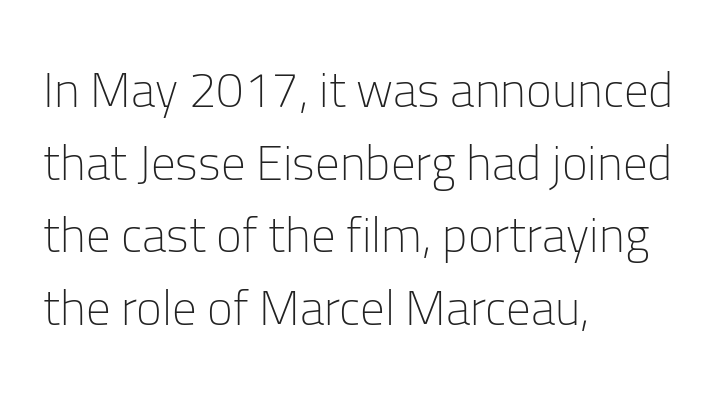
The image shows 49 px light sans-serif type, upright; set left-aligned, normal line spacing (1.48x), normal letter spacing, not underlined; low stroke contrast and a medium x-height.
